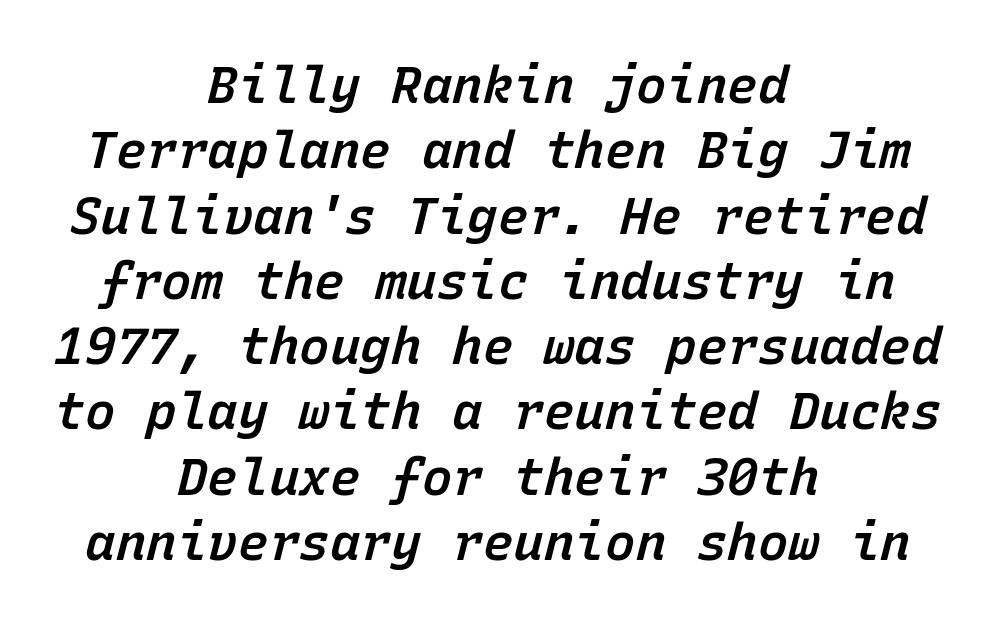
Q: Is the text bold? A: Semi-bold.
Q: Is the text italic (slanted)? A: Yes, it leans right by about 15 degrees.
Q: Is the text underlined? A: No.
Q: How is the paragraph aligned? A: Centered.
Q: Is the spacing between letters normal or unusually wide? A: Normal.
Q: Is the spacing between lines tight, normal or loose? A: Normal.
Q: Width (condensed, normal, or wide)? A: Normal.
Q: Stroke contrast? A: Low.
Q: x-height? A: Medium.
Q: Monospaced? A: Yes.
